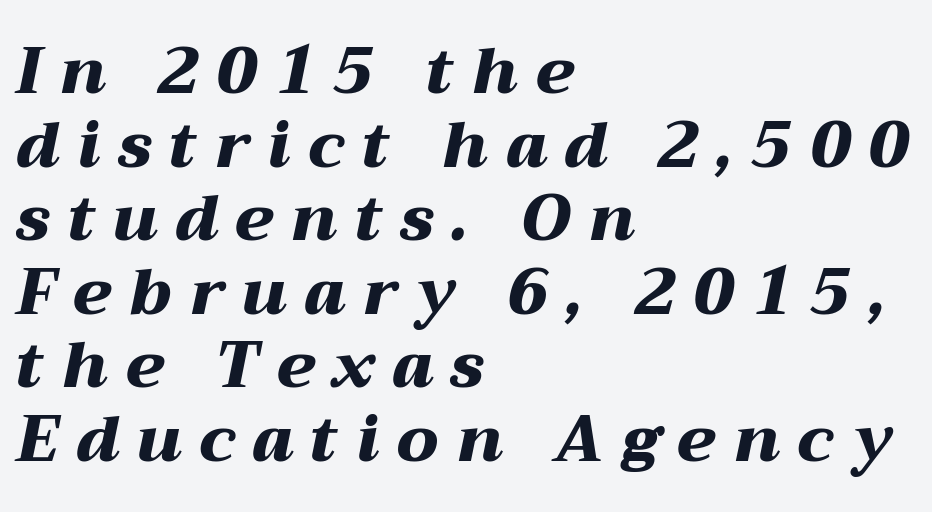
{"italic": "yes", "lean": "right", "slant_degrees": 12, "bold": "yes", "weight": "heavy", "width": "wide", "stroke_contrast": "medium", "x_height": "medium", "monospaced": "no", "underline": "no", "align": "left", "line_spacing": "tight", "line_spacing_ratio": 1.15, "letter_spacing": "wide", "letter_spacing_em": 0.28, "glyph_px": 64}
